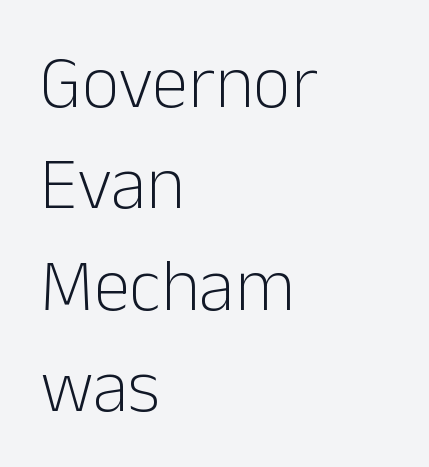
The image shows 74 px light sans-serif type, upright; set left-aligned, normal line spacing (1.37x), normal letter spacing, not underlined; low stroke contrast and a medium x-height.
